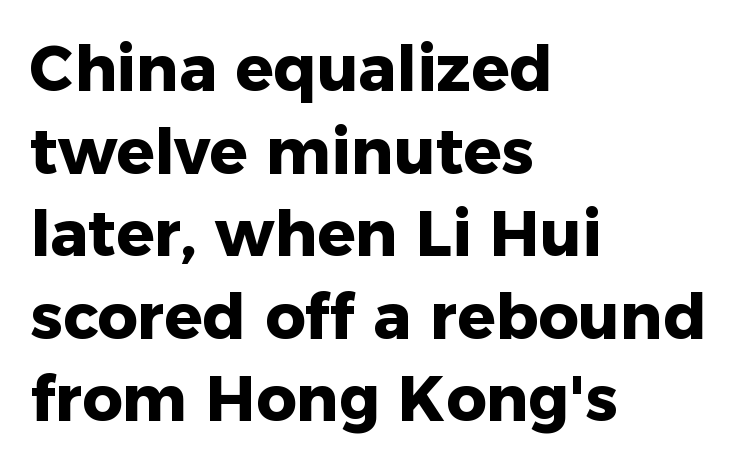
Q: Is the text bold? A: Yes.
Q: Is the text italic (slanted)? A: No, it is upright.
Q: Is the typeface a serif or a sans-serif typeface? A: Sans-serif.
Q: Is the text underlined? A: No.
Q: How is the paragraph aligned? A: Left-aligned.
Q: Is the spacing between letters normal or unusually wide? A: Normal.
Q: Is the spacing between lines tight, normal or loose? A: Normal.
Q: Width (condensed, normal, or wide)? A: Normal.
Q: Stroke contrast? A: Low.
Q: x-height? A: Medium.
Q: Monospaced? A: No.
